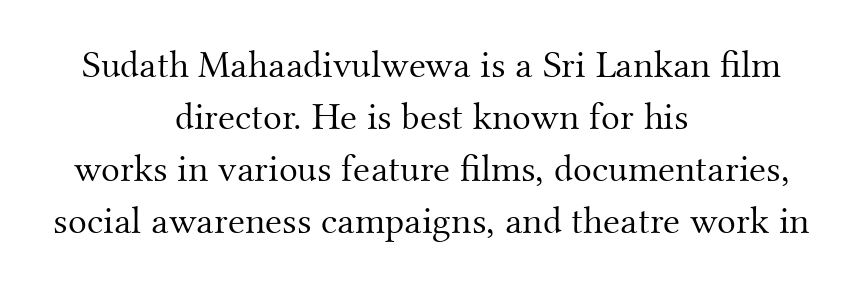
{"serif": "yes", "italic": "no", "bold": "no", "weight": "light", "width": "normal", "stroke_contrast": "medium", "x_height": "small", "monospaced": "no", "underline": "no", "align": "center", "line_spacing": "normal", "line_spacing_ratio": 1.33, "letter_spacing": "normal", "letter_spacing_em": 0.0, "glyph_px": 39}
